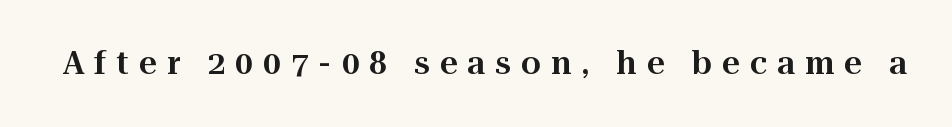
Q: Is the text italic (slanted)? A: No, it is upright.
Q: Is the typeface a serif or a sans-serif typeface? A: Serif.
Q: Is the text underlined? A: No.
Q: Is the spacing between letters normal or unusually wide? A: Unusually wide.
Q: Width (condensed, normal, or wide)? A: Normal.
Q: Stroke contrast? A: High.
Q: x-height? A: Medium.
Q: Monospaced? A: No.
